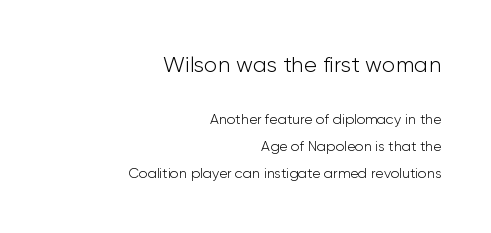
Q: Is the text bold? A: No.
Q: Is the text italic (slanted)? A: No, it is upright.
Q: Is the text underlined? A: No.
Q: How is the paragraph aligned? A: Right-aligned.
Q: Is the spacing between letters normal or unusually wide? A: Normal.
Q: Is the spacing between lines tight, normal or loose? A: Loose.
Q: Which block of text is set in a larger size, the first (top) or the second (bottom)? A: The first (top) one.
